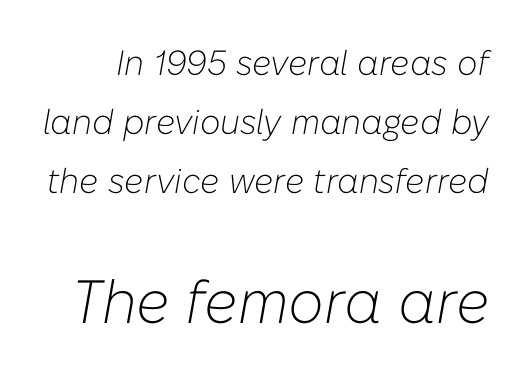
{"italic": "yes", "lean": "right", "slant_degrees": 10, "bold": "no", "weight": "light", "width": "normal", "stroke_contrast": "low", "x_height": "medium", "monospaced": "no", "underline": "no", "line_spacing": "normal", "line_spacing_ratio": 1.68, "letter_spacing": "normal", "letter_spacing_em": 0.0, "larger_block": "second", "size_ratio": 1.74, "glyph_px": 61}
